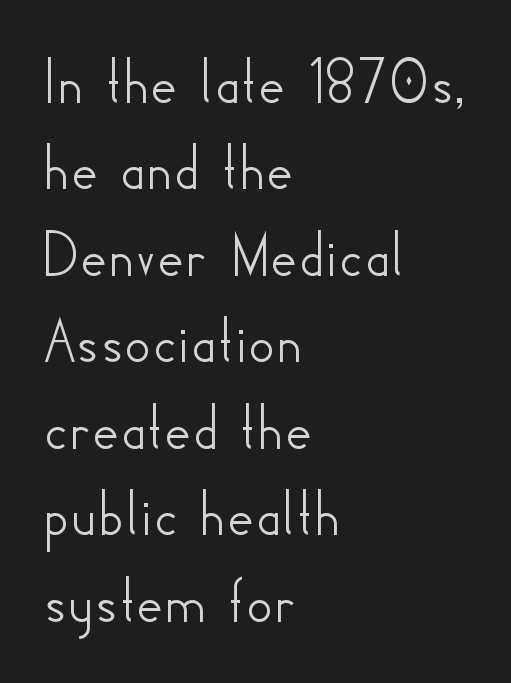
{"serif": "no", "italic": "no", "width": "normal", "stroke_contrast": "low", "x_height": "small", "monospaced": "no", "underline": "no", "align": "left", "line_spacing": "normal", "line_spacing_ratio": 1.31, "letter_spacing": "normal", "letter_spacing_em": 0.0, "glyph_px": 66}
